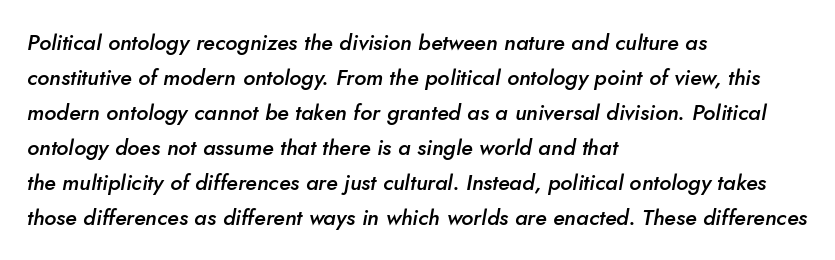
{"italic": "yes", "lean": "right", "slant_degrees": 10, "bold": "semi", "underline": "no", "align": "left", "line_spacing": "normal", "line_spacing_ratio": 1.59, "letter_spacing": "normal", "letter_spacing_em": 0.0, "glyph_px": 22}
